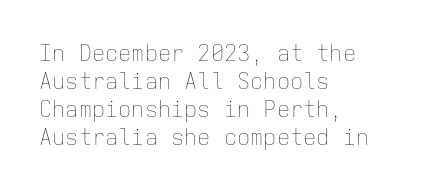
Q: Is the text bold? A: No.
Q: Is the text italic (slanted)? A: No, it is upright.
Q: Is the text underlined? A: No.
Q: How is the paragraph aligned? A: Left-aligned.
Q: Is the spacing between letters normal or unusually wide? A: Normal.
Q: Is the spacing between lines tight, normal or loose? A: Normal.
